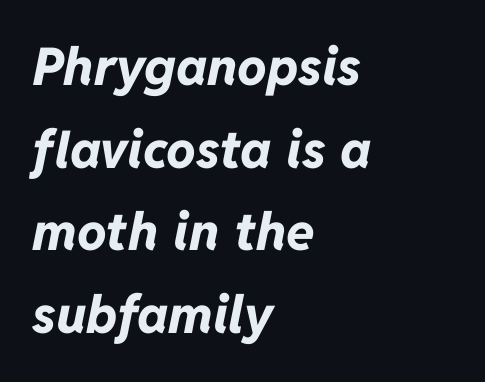
Q: Is the text bold? A: Yes.
Q: Is the text italic (slanted)? A: Yes, it leans right by about 11 degrees.
Q: Is the text underlined? A: No.
Q: How is the paragraph aligned? A: Left-aligned.
Q: Is the spacing between letters normal or unusually wide? A: Normal.
Q: Is the spacing between lines tight, normal or loose? A: Normal.
Q: Width (condensed, normal, or wide)? A: Normal.
Q: Stroke contrast? A: Low.
Q: x-height? A: Medium.
Q: Monospaced? A: No.
